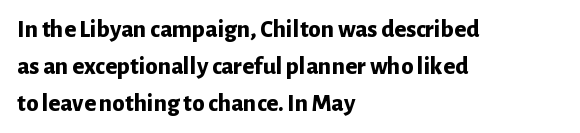
Q: Is the text bold? A: Yes.
Q: Is the text italic (slanted)? A: No, it is upright.
Q: Is the text underlined? A: No.
Q: How is the paragraph aligned? A: Left-aligned.
Q: Is the spacing between letters normal or unusually wide? A: Normal.
Q: Is the spacing between lines tight, normal or loose? A: Normal.
